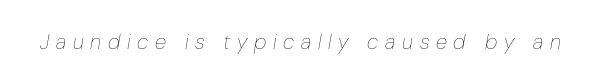
Q: Is the text bold? A: No.
Q: Is the text italic (slanted)? A: Yes, it leans right by about 10 degrees.
Q: Is the text underlined? A: No.
Q: Is the spacing between letters normal or unusually wide? A: Unusually wide.
